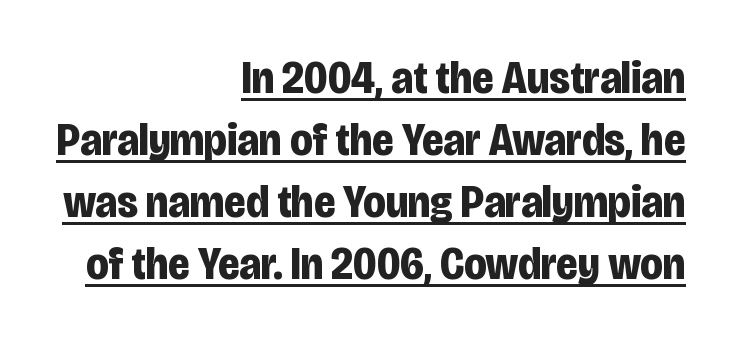
{"serif": "no", "italic": "no", "bold": "yes", "weight": "bold", "width": "condensed", "stroke_contrast": "low", "x_height": "large", "monospaced": "no", "underline": "yes", "align": "right", "line_spacing": "normal", "line_spacing_ratio": 1.35, "letter_spacing": "normal", "letter_spacing_em": 0.0, "glyph_px": 46}
